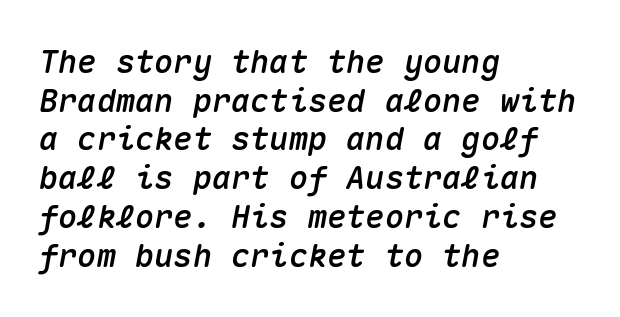
Q: Is the text italic (slanted)? A: Yes, it leans right by about 10 degrees.
Q: Is the text underlined? A: No.
Q: How is the paragraph aligned? A: Left-aligned.
Q: Is the spacing between letters normal or unusually wide? A: Normal.
Q: Width (condensed, normal, or wide)? A: Normal.
Q: Stroke contrast? A: Medium.
Q: x-height? A: Medium.
Q: Monospaced? A: Yes.
